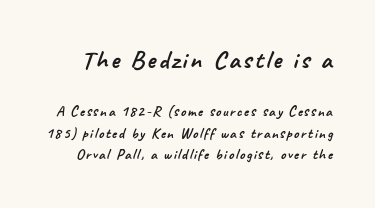
Q: Is the text underlined? A: No.
Q: Is the spacing between lines tight, normal or loose? A: Normal.
Q: Which block of text is set in a larger size, the first (top) or the second (bottom)? A: The first (top) one.
